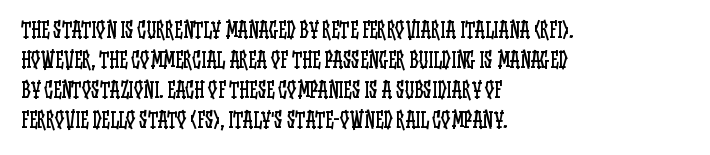
{"italic": "no", "bold": "no", "underline": "no", "align": "left", "line_spacing": "normal", "line_spacing_ratio": 1.43, "letter_spacing": "normal", "letter_spacing_em": 0.0, "glyph_px": 21}
